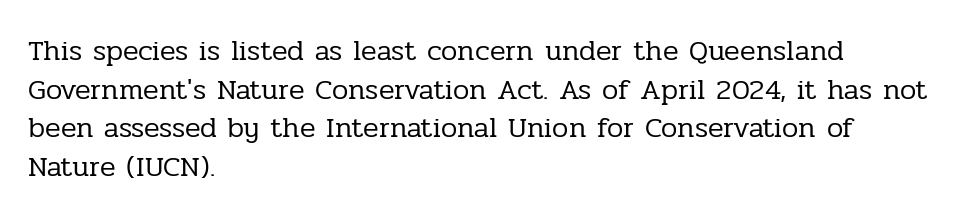
Regarding leading, the lines here are spaced in the standard way. Unlike a clean sans, this face finishes its strokes with serifs. Anything drawn beneath the words? Only blank space. Rendered with straight, roman letterforms. These lines stack with their left ends in a neat column. No extra tracking has been applied to these lines.
